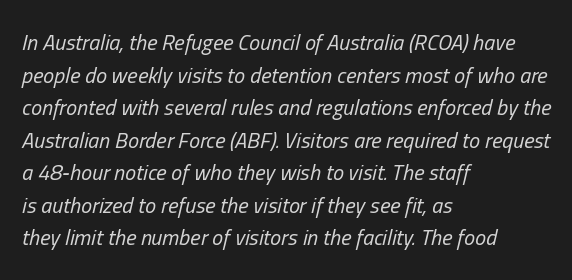
{"italic": "yes", "lean": "right", "slant_degrees": 13, "bold": "no", "underline": "no", "align": "left", "line_spacing": "normal", "line_spacing_ratio": 1.48, "letter_spacing": "normal", "letter_spacing_em": 0.0, "glyph_px": 22}
